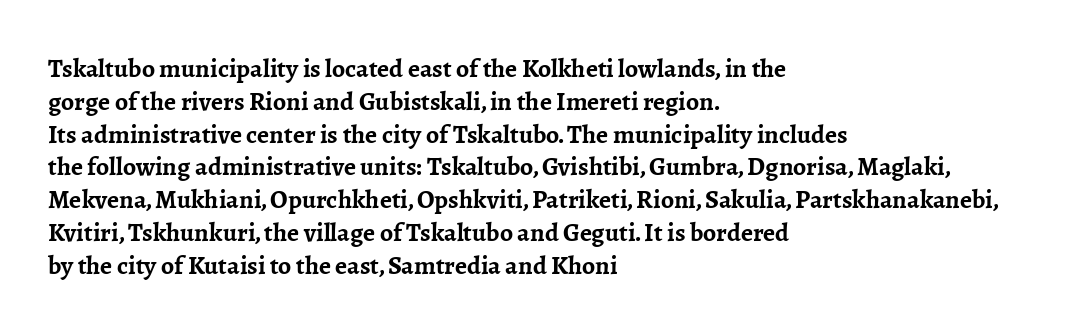
The image shows 26 px bold type, upright; set left-aligned, normal line spacing (1.26x), normal letter spacing, not underlined.
